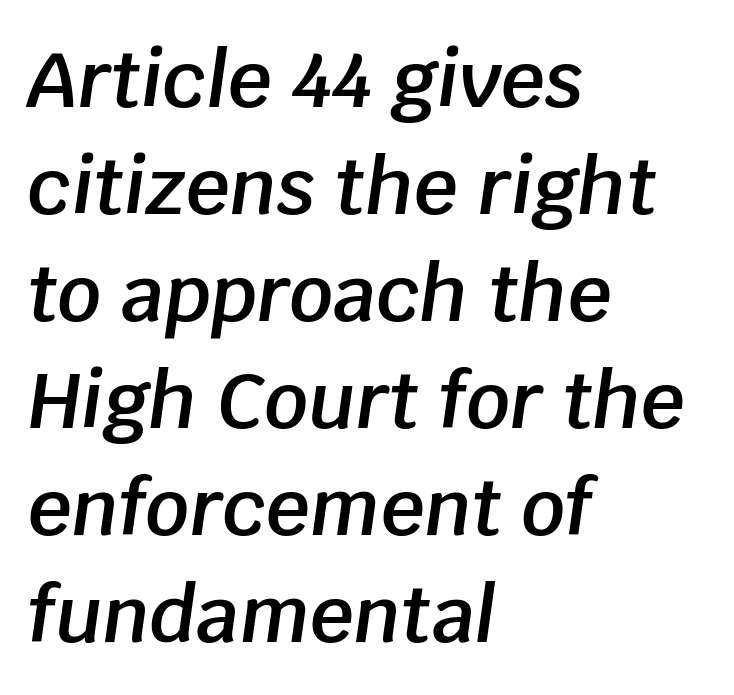
The sample has been set in demibold, a notch under bold. Posture: slanted. Left-aligned paragraph, ragged on the right. Leading matches the norm, producing a regular column.
